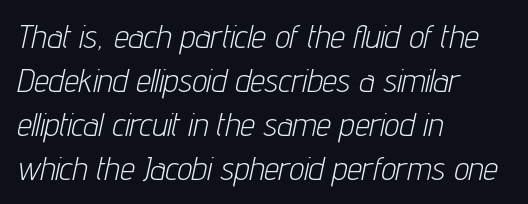
The area under the type is left untouched. The letterforms sit shoulder to shoulder at normal distance. A typesetter would mark this as italic. Whoever set this chose a conventional vertical rhythm. Each line starts at the same left margin while the right side varies.
